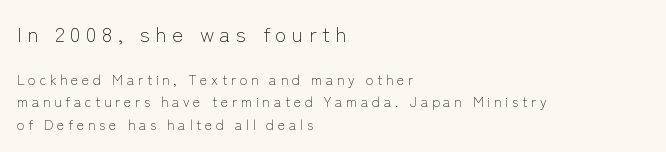
Vertically, the passage feels balanced, rows spaced as you'd expect. The paragraph shown leans on its left margin. The emphasis by scale lands on block number one, above. How are the letters spaced? Widely, with obvious added tracking.
